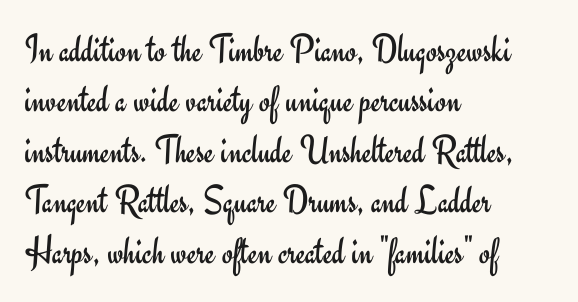
{"serif": "no", "bold": "no", "weight": "regular", "width": "normal", "stroke_contrast": "low", "x_height": "small", "monospaced": "no", "underline": "no", "align": "left", "line_spacing": "normal", "line_spacing_ratio": 1.26, "letter_spacing": "normal", "letter_spacing_em": 0.0, "glyph_px": 40}
